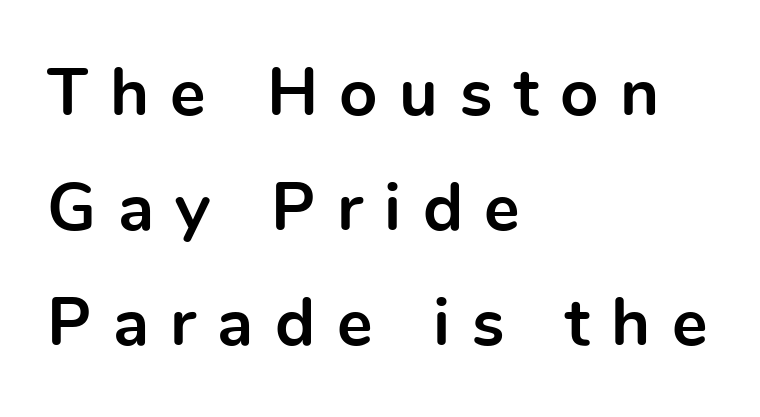
Q: Is the text bold? A: Yes.
Q: Is the text italic (slanted)? A: No, it is upright.
Q: Is the typeface a serif or a sans-serif typeface? A: Sans-serif.
Q: Is the text underlined? A: No.
Q: How is the paragraph aligned? A: Left-aligned.
Q: Is the spacing between letters normal or unusually wide? A: Unusually wide.
Q: Width (condensed, normal, or wide)? A: Normal.
Q: x-height? A: Medium.
Q: Monospaced? A: No.
